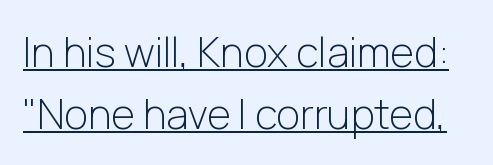
The image shows 41 px light sans-serif type, upright; set normal line spacing (1.51x), normal letter spacing, underlined; low stroke contrast and a medium x-height.
